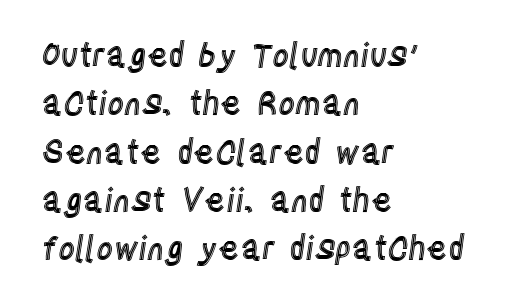
{"width": "condensed", "x_height": "large", "monospaced": "no", "underline": "no", "align": "left", "line_spacing": "normal", "line_spacing_ratio": 1.51, "letter_spacing": "normal", "letter_spacing_em": 0.0, "glyph_px": 32}
